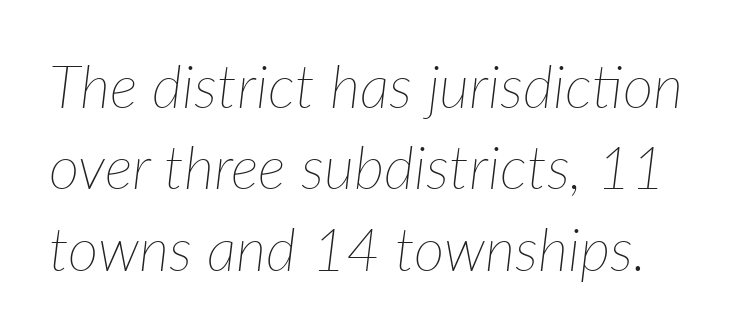
Q: Is the text bold? A: No.
Q: Is the text italic (slanted)? A: Yes, it leans right by about 7 degrees.
Q: Is the text underlined? A: No.
Q: Is the spacing between letters normal or unusually wide? A: Normal.
Q: Is the spacing between lines tight, normal or loose? A: Normal.
Q: Width (condensed, normal, or wide)? A: Normal.
Q: Stroke contrast? A: Low.
Q: x-height? A: Medium.
Q: Monospaced? A: No.
